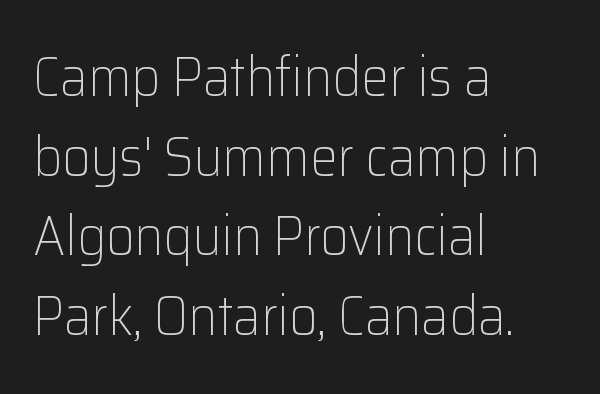
Q: Is the text bold? A: No.
Q: Is the text italic (slanted)? A: No, it is upright.
Q: Is the typeface a serif or a sans-serif typeface? A: Sans-serif.
Q: Is the text underlined? A: No.
Q: How is the paragraph aligned? A: Left-aligned.
Q: Is the spacing between letters normal or unusually wide? A: Normal.
Q: Is the spacing between lines tight, normal or loose? A: Normal.
Q: Width (condensed, normal, or wide)? A: Normal.
Q: Stroke contrast? A: Low.
Q: x-height? A: Medium.
Q: Monospaced? A: No.
